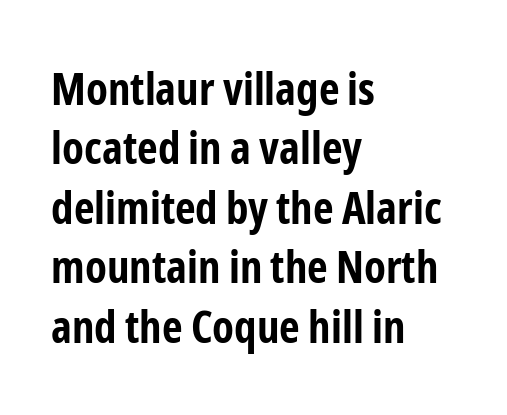
The image shows 45 px bold, condensed sans-serif type, upright; set left-aligned, normal line spacing (1.32x), normal letter spacing, not underlined; low stroke contrast and a medium x-height.
